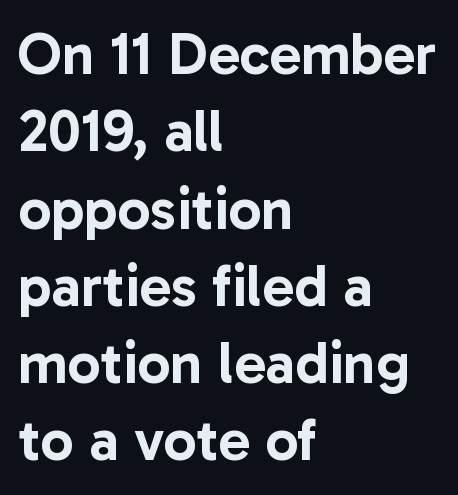
I'd call this a sans setting — the letters go barefoot. The rendering uses natural spacing where letterforms have individual widths. Posture: upright roman. Descender tails drop into unmarked territory. Baseline-to-baseline distance is the conventional proportion of letter height.
